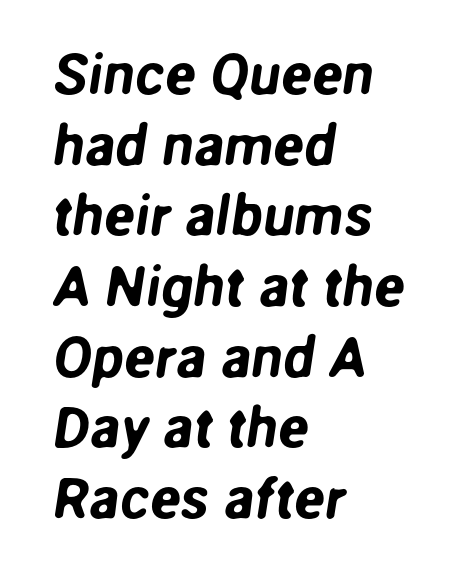
{"serif": "no", "width": "normal", "stroke_contrast": "low", "x_height": "medium", "monospaced": "no", "underline": "no", "align": "left", "line_spacing_ratio": 1.24, "letter_spacing": "normal", "letter_spacing_em": 0.0, "glyph_px": 57}
